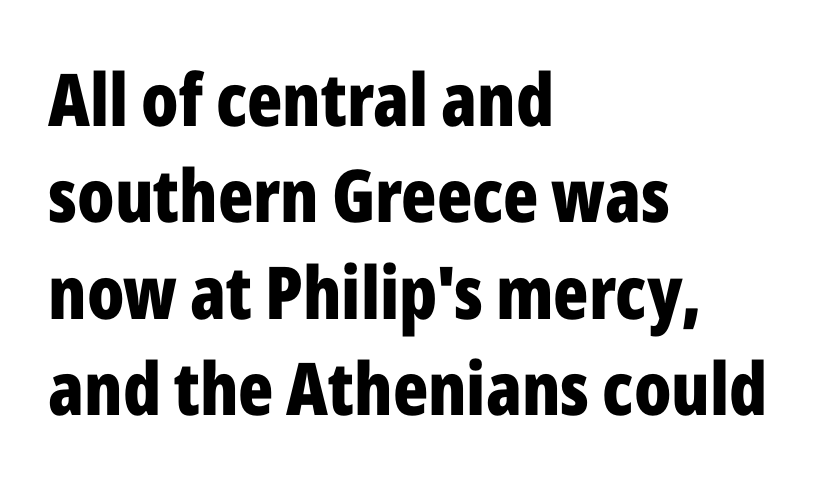
The image shows 73 px bold, condensed sans-serif type, upright; set left-aligned, normal line spacing (1.32x), normal letter spacing, not underlined; low stroke contrast and a medium x-height.
